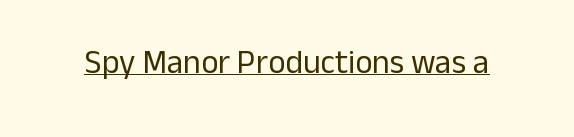
{"serif": "no", "italic": "no", "bold": "no", "weight": "regular", "width": "normal", "stroke_contrast": "low", "x_height": "medium", "monospaced": "no", "underline": "yes", "letter_spacing": "normal", "letter_spacing_em": 0.0, "glyph_px": 33}
